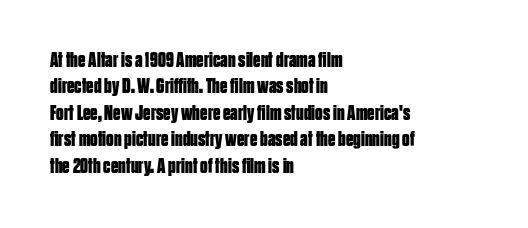
The image shows 21 px bold type, upright; set left-aligned, normal line spacing (1.26x), normal letter spacing, not underlined.
